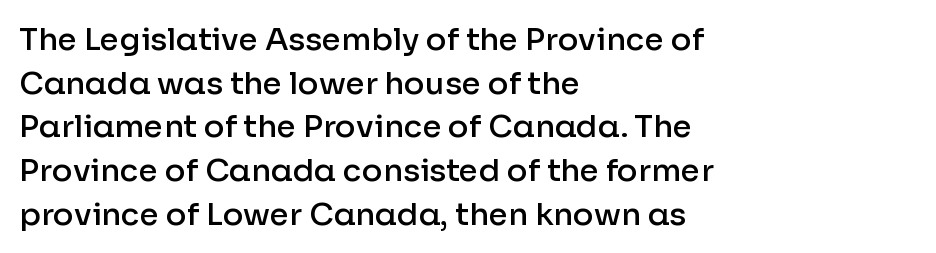
These lines keep a tight, regular rhythm from letter to letter. The string is rendered with underlining switched off. If you drew a line through each stem, it would be perfectly vertical. The block of text has a typical density, with ordinary space between rows. Emphasis by weight is partial: semibold.
